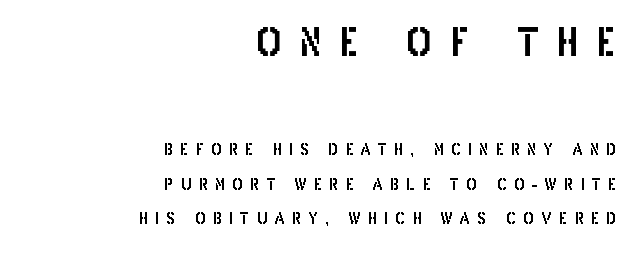
Q: Is the text italic (slanted)? A: No, it is upright.
Q: Is the typeface a serif or a sans-serif typeface? A: Sans-serif.
Q: Is the text underlined? A: No.
Q: How is the paragraph aligned? A: Right-aligned.
Q: Is the spacing between letters normal or unusually wide? A: Unusually wide.
Q: Is the spacing between lines tight, normal or loose? A: Loose.
Q: Which block of text is set in a larger size, the first (top) or the second (bottom)? A: The first (top) one.
Q: Width (condensed, normal, or wide)? A: Condensed.
Q: Stroke contrast? A: Low.
Q: x-height? A: Large.
Q: Monospaced? A: No.
